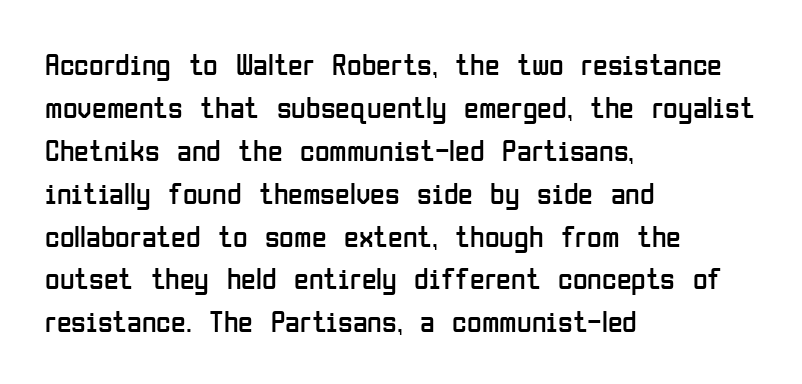
{"serif": "no", "italic": "no", "bold": "no", "weight": "regular", "width": "condensed", "stroke_contrast": "low", "x_height": "medium", "monospaced": "no", "underline": "no", "align": "left", "line_spacing": "normal", "line_spacing_ratio": 1.43, "letter_spacing": "normal", "letter_spacing_em": 0.0, "glyph_px": 30}
